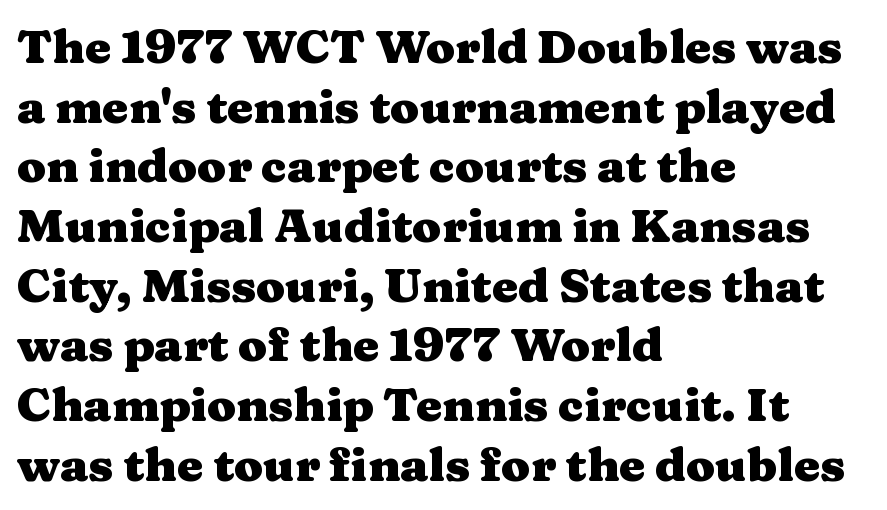
{"serif": "yes", "italic": "no", "bold": "yes", "weight": "heavy", "width": "wide", "stroke_contrast": "medium", "x_height": "medium", "monospaced": "no", "underline": "no", "align": "left", "line_spacing": "normal", "line_spacing_ratio": 1.27, "letter_spacing": "normal", "letter_spacing_em": 0.0, "glyph_px": 47}
